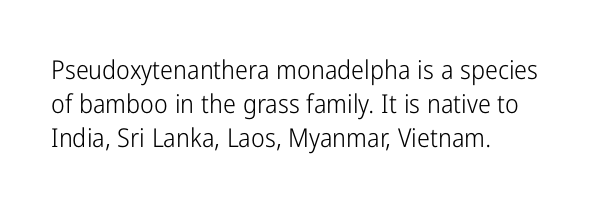
The image shows 26 px text type, upright; set left-aligned, normal line spacing (1.31x), normal letter spacing, not underlined.
